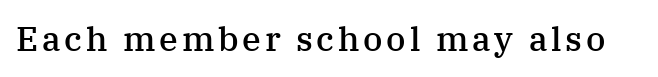
The image shows 34 px semibold serif type, upright; set not underlined; medium stroke contrast and a medium x-height.
